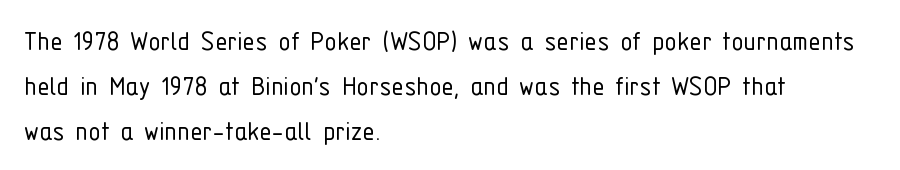
The image shows 31 px light, condensed sans-serif type, upright; set left-aligned, normal line spacing (1.45x), normal letter spacing, not underlined; low stroke contrast and a medium x-height.
